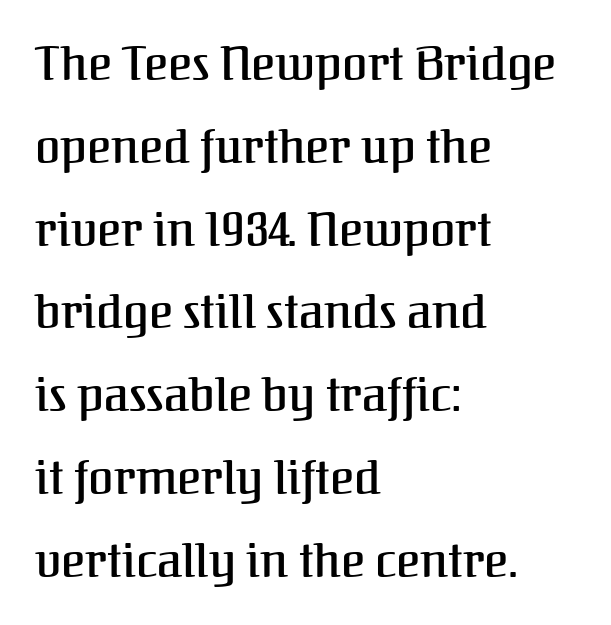
The passage shown is typed in a proportional face where columns would drift. The baseline area is clear. The letters sit at their default tracking, neither squeezed nor spread. If you drew a ruler down the left edge, every line would touch it. The glyphs in this specimen are seriffed.
